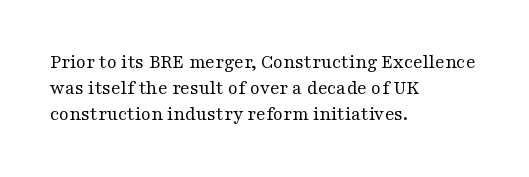
{"italic": "no", "bold": "no", "underline": "no", "align": "left", "line_spacing": "normal", "line_spacing_ratio": 1.29, "letter_spacing": "normal", "letter_spacing_em": 0.0, "glyph_px": 20}
